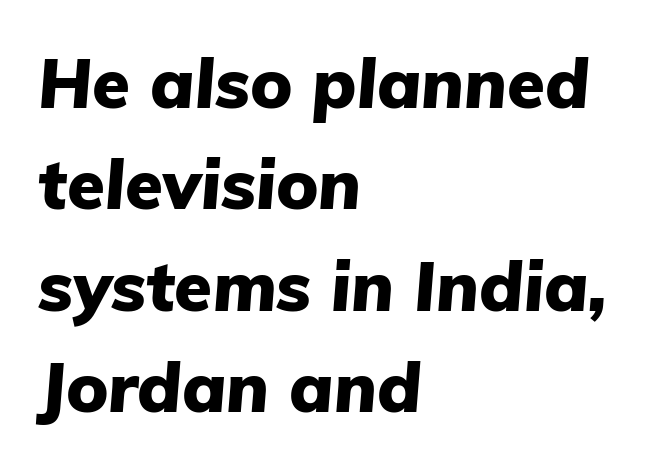
{"italic": "yes", "lean": "right", "slant_degrees": 5, "bold": "yes", "weight": "heavy", "width": "normal", "stroke_contrast": "low", "x_height": "medium", "monospaced": "no", "underline": "no", "align": "left", "line_spacing": "normal", "line_spacing_ratio": 1.47, "letter_spacing": "normal", "letter_spacing_em": 0.0, "glyph_px": 69}
